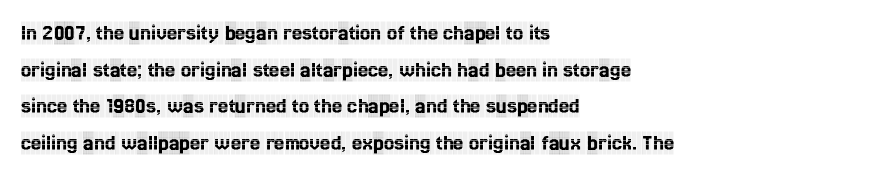
{"italic": "no", "underline": "no", "align": "left", "line_spacing": "normal", "line_spacing_ratio": 1.59, "letter_spacing": "normal", "letter_spacing_em": 0.0, "glyph_px": 23}
